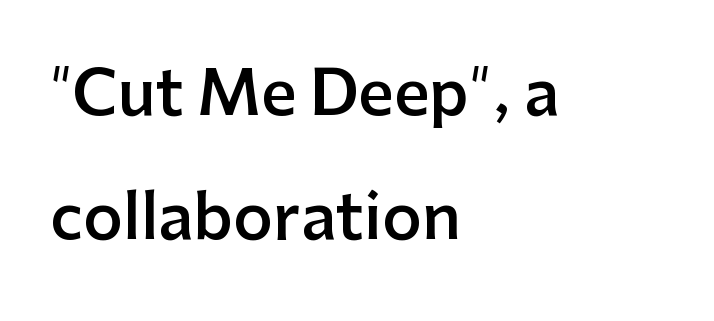
The image shows 62 px semibold sans-serif type, upright; set left-aligned, loose line spacing (2.0x), normal letter spacing, not underlined; low stroke contrast and a medium x-height.
